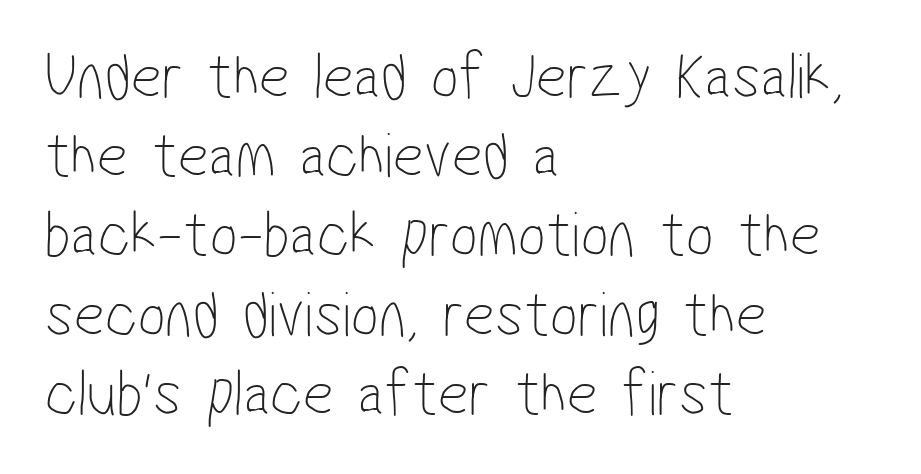
{"serif": "no", "bold": "no", "weight": "thin", "width": "condensed", "stroke_contrast": "low", "x_height": "medium", "monospaced": "no", "underline": "no", "align": "left", "line_spacing_ratio": 1.2, "letter_spacing": "normal", "letter_spacing_em": 0.0, "glyph_px": 66}
